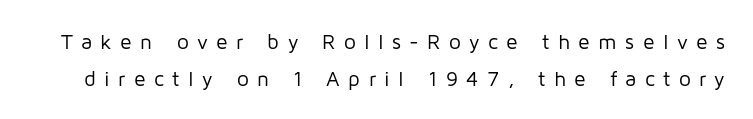
Designer's note — italics off, roman on. Ink coverage per letter is moderate at most. Each row of text sits above clean, open space. Caption: expanded tracking, letters set apart.
